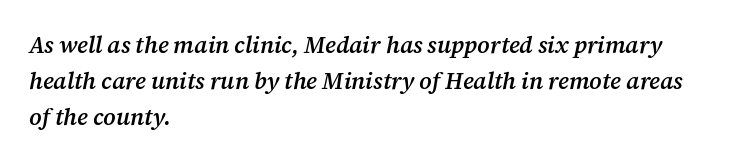
The image shows 23 px text type, italic (leaning right); set left-aligned, normal line spacing (1.57x), normal letter spacing, not underlined.
